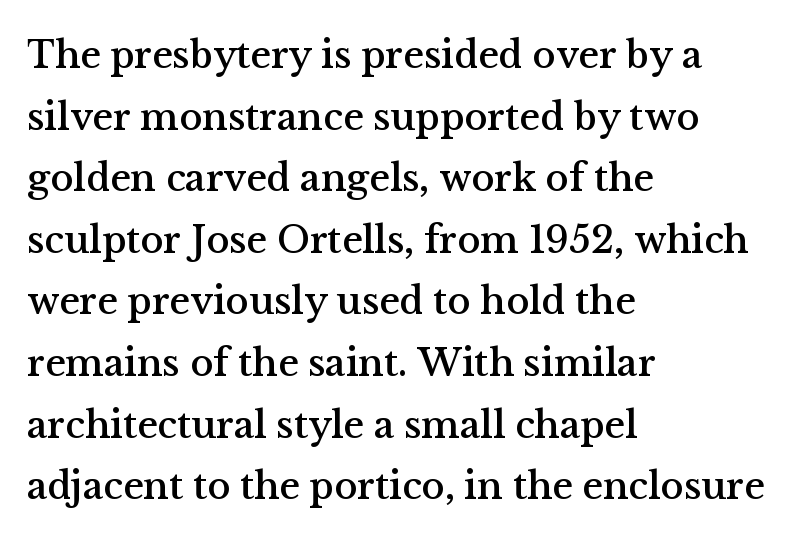
Layout note: lines flush left. Italic? Not at all — the glyphs are vertical. Interline gaps are of average width in this sample. Do the characters align in a grid? No, the font is proportional. Words appear dense and cohesive because spacing is normal.
